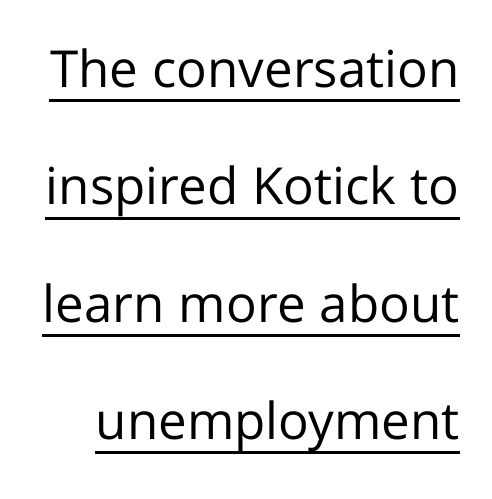
Loosely led — the rows are spread out. Typographically, this falls in the sans-serif category. Is this a fixed-width face? No — the glyphs have proportional, varying widths. Caption: standard tracking, unaltered. Unlike italic type, these characters show no tilt at all.
